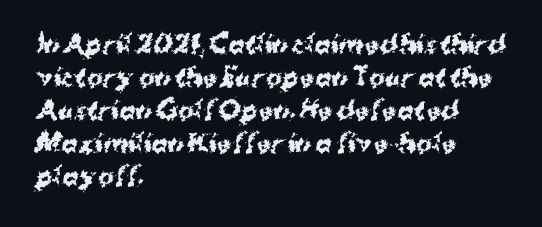
The image shows 24 px bold type; set left-aligned, normal line spacing (1.38x), normal letter spacing, not underlined.
